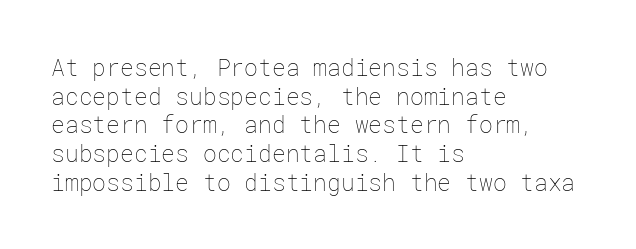
The image shows 23 px text type, upright; set left-aligned, normal line spacing (1.25x), normal letter spacing, not underlined.
